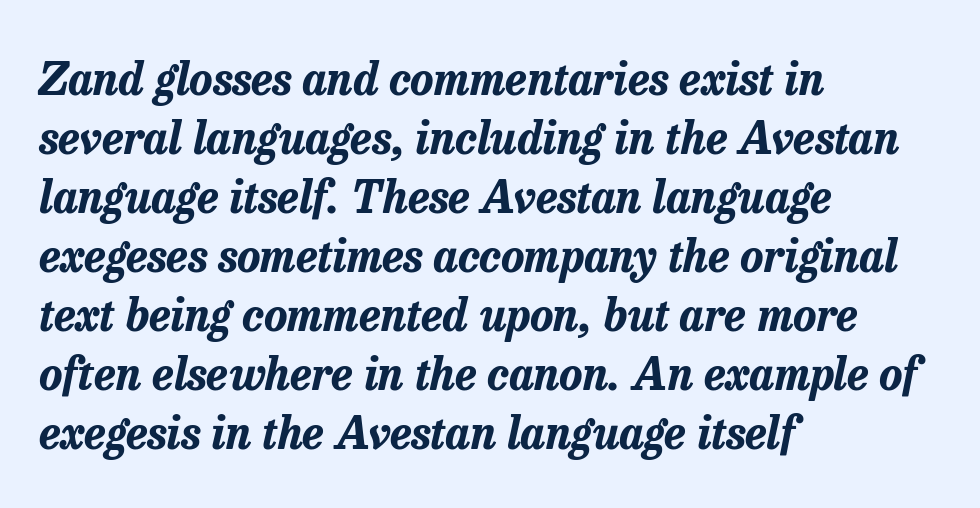
The image shows 44 px bold type, italic (leaning right); set left-aligned, normal line spacing (1.34x), normal letter spacing, not underlined; low stroke contrast and a medium x-height.
